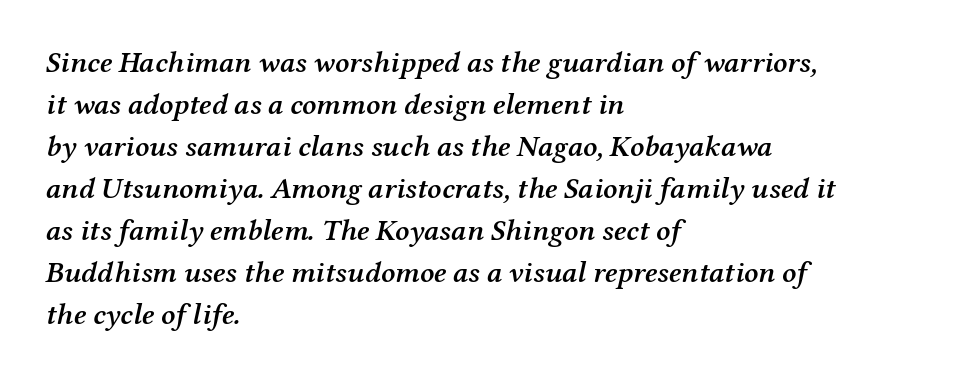
The image shows 30 px semibold serif type, italic (leaning right); set left-aligned, normal line spacing (1.4x), normal letter spacing, not underlined; medium stroke contrast and a medium x-height.
